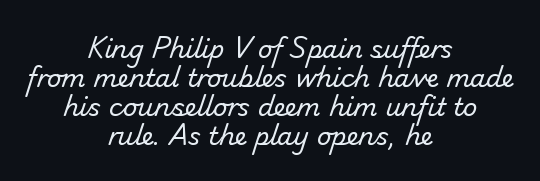
Look at the tracking — it's just the regular setting, nothing added. A quiet, ordinary-to-light weight characterises the typeface. Beneath every word, the page is bare. Every row of glyphs is offset so its center matches the block's center.
